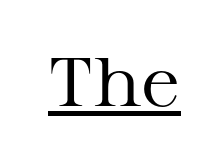
Q: Is the text bold? A: No.
Q: Is the text italic (slanted)? A: No, it is upright.
Q: Is the typeface a serif or a sans-serif typeface? A: Serif.
Q: Is the text underlined? A: Yes.
Q: Is the spacing between letters normal or unusually wide? A: Normal.
Q: Width (condensed, normal, or wide)? A: Wide.
Q: Stroke contrast? A: Medium.
Q: x-height? A: Medium.
Q: Monospaced? A: No.
